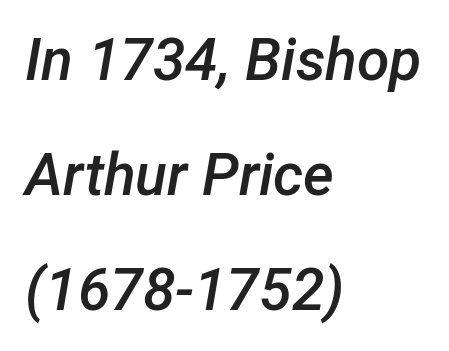
{"italic": "yes", "lean": "right", "slant_degrees": 12, "bold": "semi", "weight": "semibold", "width": "normal", "stroke_contrast": "low", "x_height": "medium", "monospaced": "no", "underline": "no", "align": "left", "line_spacing": "loose", "line_spacing_ratio": 1.95, "letter_spacing": "normal", "letter_spacing_em": 0.0, "glyph_px": 59}
